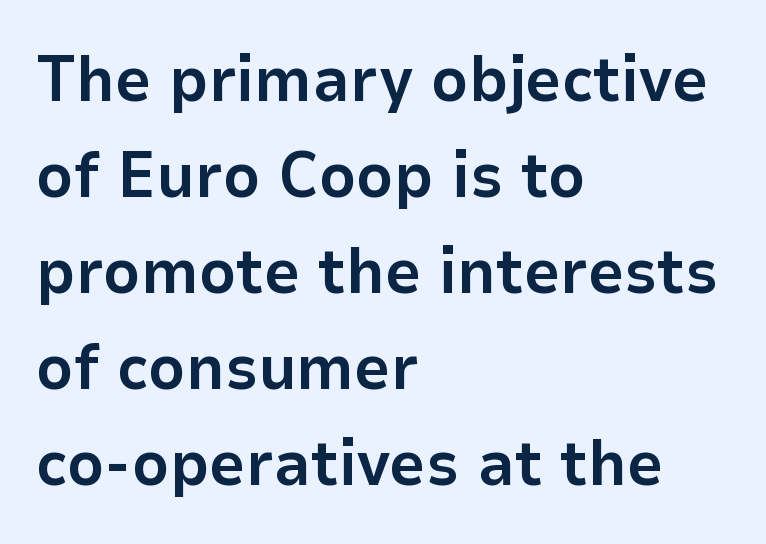
{"serif": "no", "italic": "no", "bold": "yes", "weight": "bold", "width": "normal", "stroke_contrast": "low", "x_height": "medium", "monospaced": "no", "underline": "no", "align": "left", "line_spacing": "normal", "line_spacing_ratio": 1.5, "letter_spacing": "normal", "letter_spacing_em": 0.0, "glyph_px": 64}
